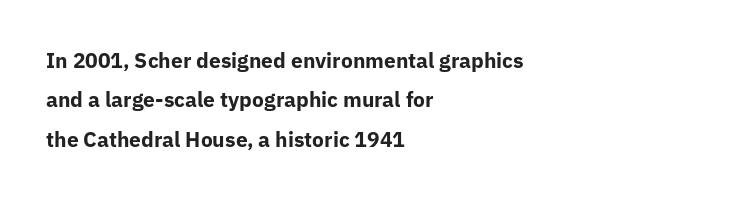
{"italic": "no", "bold": "yes", "underline": "no", "align": "left", "line_spacing_ratio": 1.88, "letter_spacing": "normal", "letter_spacing_em": 0.0, "glyph_px": 21}
